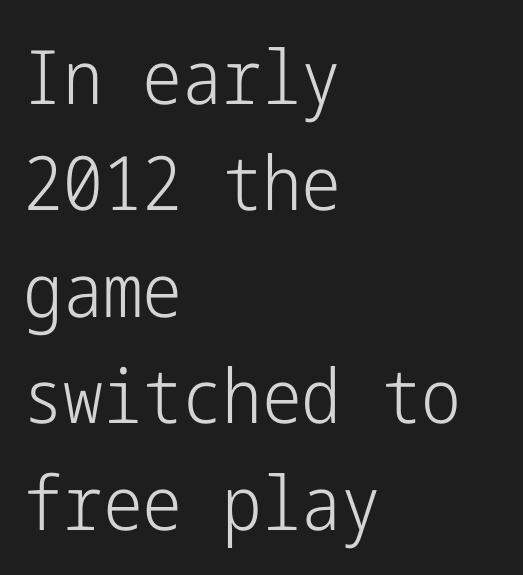
These glyphs show unthickened strokes, regular width or finer. Nothing sits at the stroke ends, so this counts as sans-serif. These lines stack with their left ends in a neat column. Glance below the letters and you will spot only blank space. Tracking value appears to be zero — textbook default spacing.
